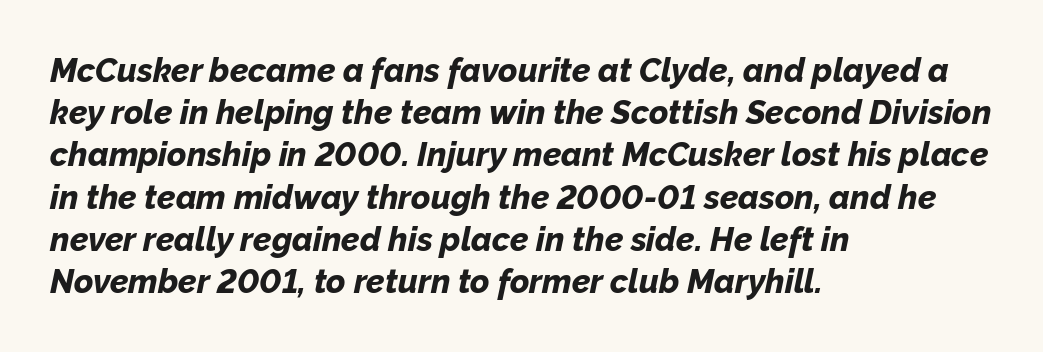
Q: Is the text bold? A: Yes.
Q: Is the text italic (slanted)? A: Yes, it leans right by about 12 degrees.
Q: Is the text underlined? A: No.
Q: How is the paragraph aligned? A: Left-aligned.
Q: Is the spacing between letters normal or unusually wide? A: Normal.
Q: Is the spacing between lines tight, normal or loose? A: Normal.
Q: Width (condensed, normal, or wide)? A: Normal.
Q: Stroke contrast? A: Low.
Q: x-height? A: Medium.
Q: Monospaced? A: No.
